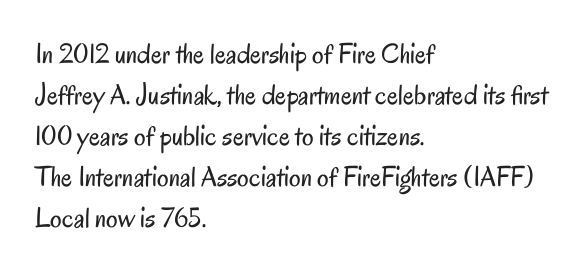
{"serif": "no", "italic": "no", "bold": "no", "weight": "regular", "width": "condensed", "stroke_contrast": "low", "x_height": "small", "monospaced": "no", "underline": "no", "align": "left", "line_spacing": "normal", "line_spacing_ratio": 1.41, "letter_spacing": "normal", "letter_spacing_em": 0.0, "glyph_px": 29}
